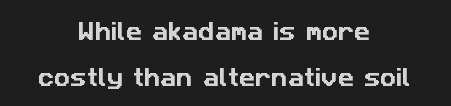
The designer dialed line spacing up above the default. Short note: letters normally spaced. The zone under the glyphs is completely vacant. Short and long lines alike share a common midpoint.
